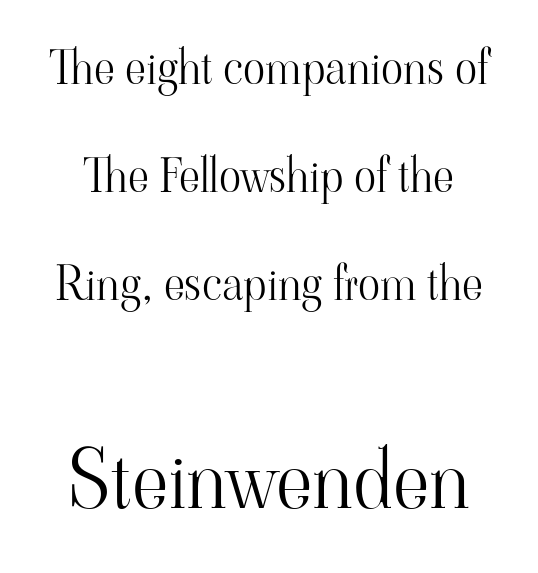
Q: Is the text bold? A: No.
Q: Is the text italic (slanted)? A: No, it is upright.
Q: Is the typeface a serif or a sans-serif typeface? A: Serif.
Q: Is the text underlined? A: No.
Q: Is the spacing between letters normal or unusually wide? A: Normal.
Q: Is the spacing between lines tight, normal or loose? A: Loose.
Q: Which block of text is set in a larger size, the first (top) or the second (bottom)? A: The second (bottom) one.
Q: Width (condensed, normal, or wide)? A: Normal.
Q: Stroke contrast? A: High.
Q: x-height? A: Small.
Q: Monospaced? A: No.
